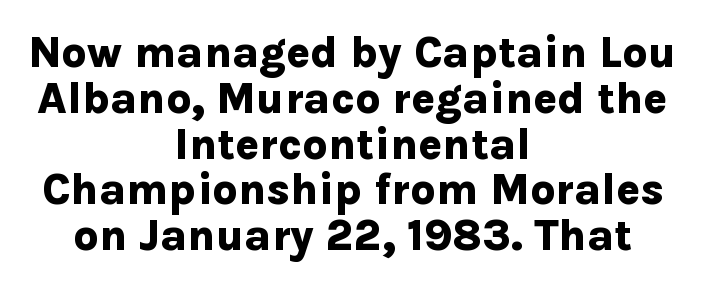
{"serif": "no", "italic": "no", "bold": "yes", "weight": "bold", "width": "normal", "stroke_contrast": "low", "x_height": "medium", "monospaced": "no", "underline": "no", "align": "center", "line_spacing": "tight", "line_spacing_ratio": 1.04, "letter_spacing": "normal", "letter_spacing_em": 0.0, "glyph_px": 44}
